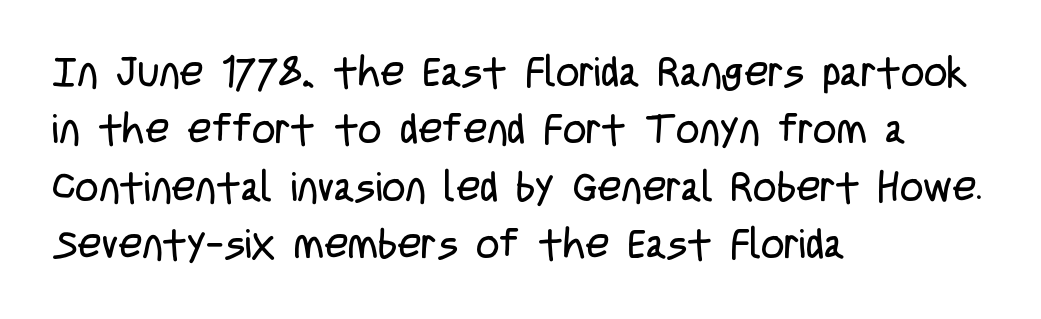
{"serif": "no", "italic": "no", "bold": "no", "weight": "regular", "width": "condensed", "stroke_contrast": "low", "x_height": "large", "monospaced": "no", "underline": "no", "align": "left", "line_spacing": "normal", "line_spacing_ratio": 1.4, "letter_spacing": "normal", "letter_spacing_em": 0.0, "glyph_px": 41}
